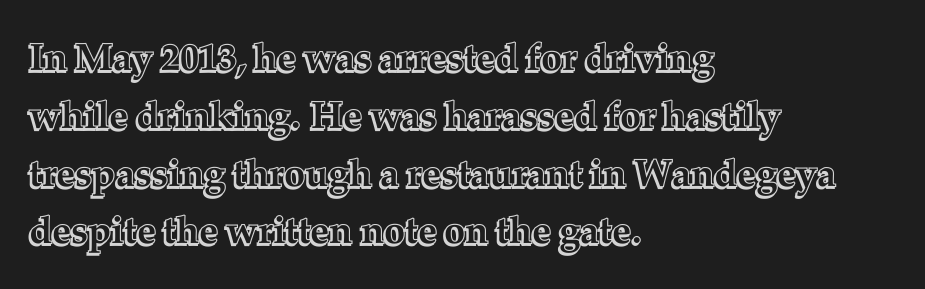
Q: Is the text italic (slanted)? A: No, it is upright.
Q: Is the text underlined? A: No.
Q: How is the paragraph aligned? A: Left-aligned.
Q: Is the spacing between letters normal or unusually wide? A: Normal.
Q: Is the spacing between lines tight, normal or loose? A: Normal.
Q: Width (condensed, normal, or wide)? A: Normal.
Q: x-height? A: Medium.
Q: Monospaced? A: No.
